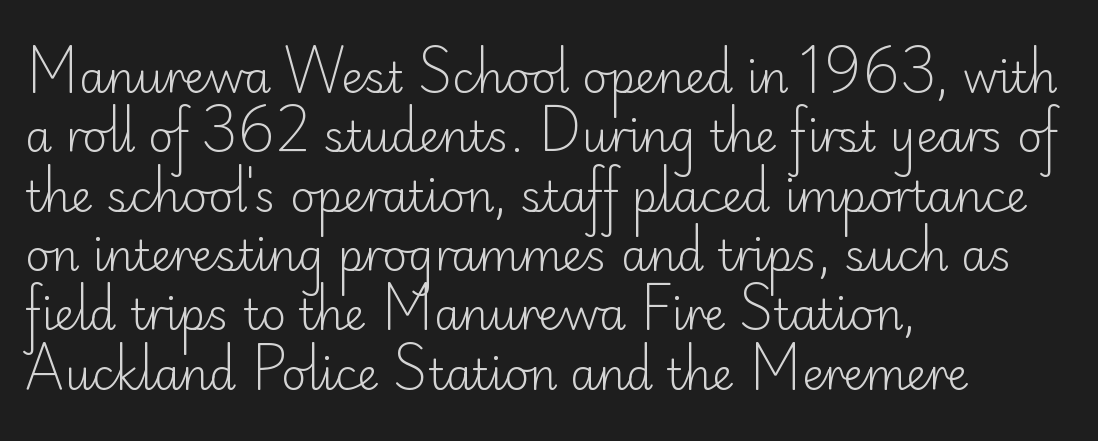
{"serif": "no", "italic": "no", "bold": "no", "weight": "light", "width": "normal", "stroke_contrast": "low", "x_height": "small", "monospaced": "no", "underline": "no", "align": "left", "line_spacing": "normal", "line_spacing_ratio": 1.38, "letter_spacing": "normal", "letter_spacing_em": 0.0, "glyph_px": 43}
